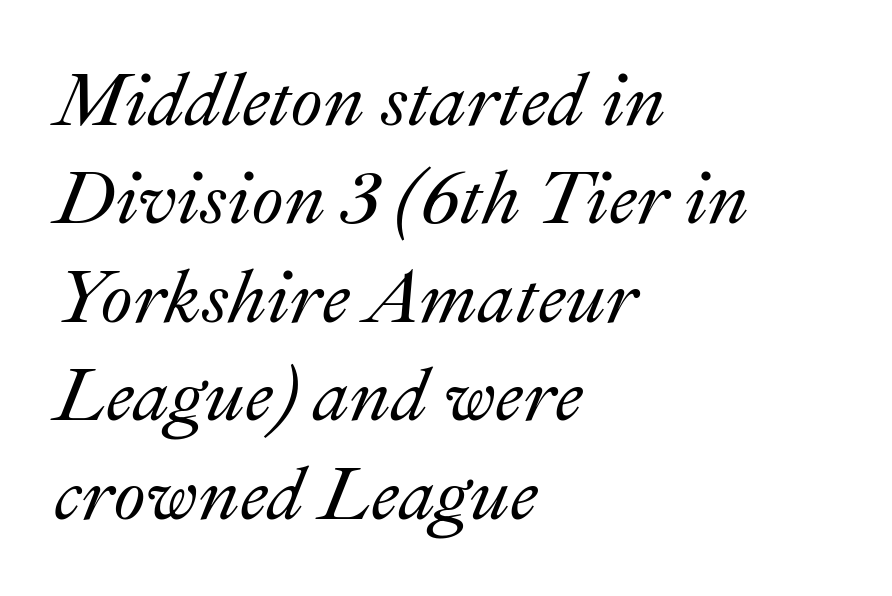
The image shows 74 px text type, italic (leaning right); set left-aligned, normal line spacing (1.33x), normal letter spacing, not underlined; medium stroke contrast and a small x-height.
